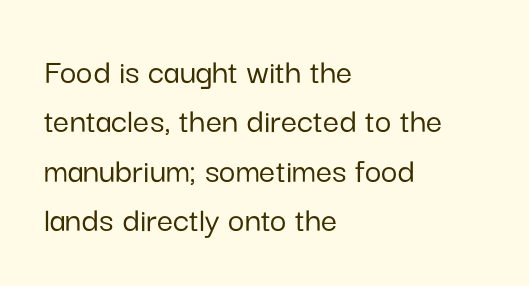
{"serif": "no", "italic": "no", "width": "normal", "stroke_contrast": "low", "x_height": "medium", "monospaced": "no", "underline": "no", "align": "left", "line_spacing": "normal", "line_spacing_ratio": 1.37, "letter_spacing": "normal", "letter_spacing_em": 0.0, "glyph_px": 36}
